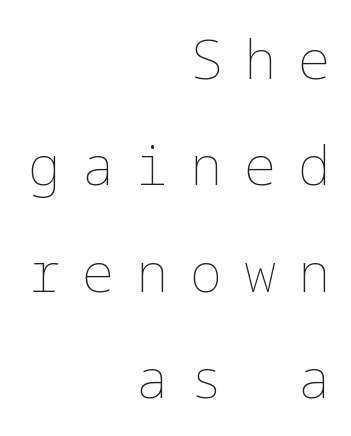
{"italic": "no", "bold": "no", "weight": "thin", "width": "normal", "stroke_contrast": "low", "x_height": "medium", "underline": "no", "align": "right", "line_spacing": "loose", "line_spacing_ratio": 1.97, "letter_spacing": "wide", "letter_spacing_em": 0.4, "glyph_px": 54}
